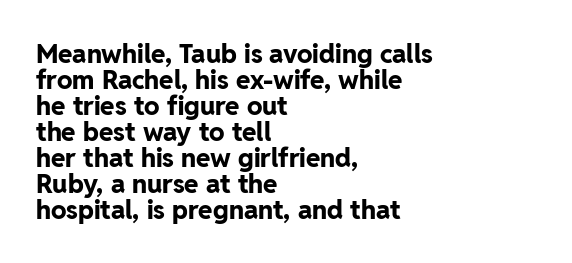
Italic: no, the glyphs are upright roman. Here the glyphs are tracked normally, forming tight word shapes. Every letter is thick-stroked: bold, no question. Decoration check: the copy has no underline. The passage is arranged the way most books set body copy — flush left.
